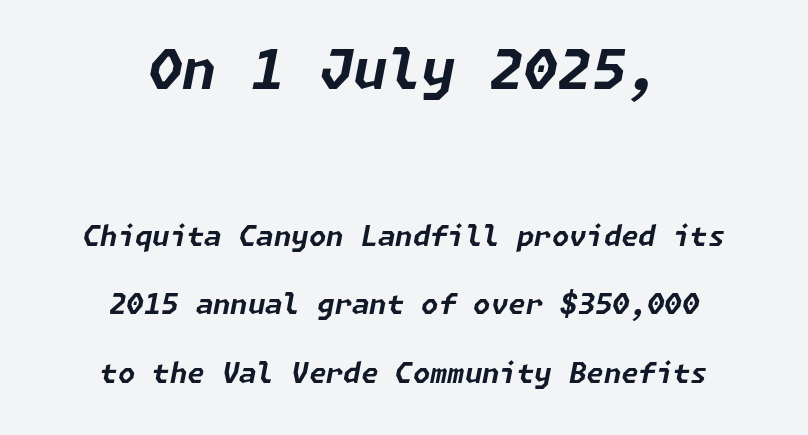
Q: Is the text bold? A: Yes.
Q: Is the text italic (slanted)? A: Yes, it leans right by about 11 degrees.
Q: Is the text underlined? A: No.
Q: How is the paragraph aligned? A: Centered.
Q: Is the spacing between letters normal or unusually wide? A: Normal.
Q: Is the spacing between lines tight, normal or loose? A: Loose.
Q: Which block of text is set in a larger size, the first (top) or the second (bottom)? A: The first (top) one.
Q: Width (condensed, normal, or wide)? A: Normal.
Q: Stroke contrast? A: Low.
Q: x-height? A: Medium.
